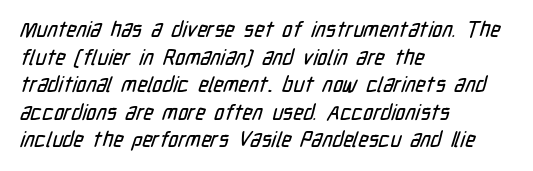
Q: Is the text underlined? A: No.
Q: How is the paragraph aligned? A: Left-aligned.
Q: Is the spacing between letters normal or unusually wide? A: Normal.
Q: Is the spacing between lines tight, normal or loose? A: Normal.
